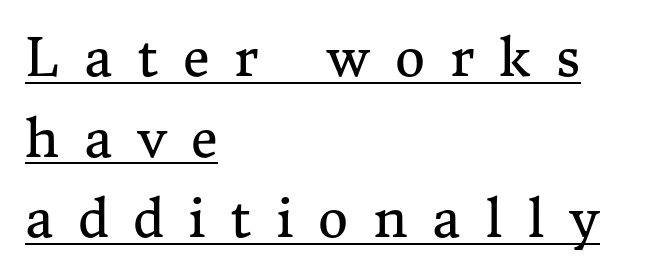
Like a heading marked for emphasis, these lines bear an underscore. Does the copy run flush right? No — it runs flush left. The strokes carry an ordinary text weight at most. Glyph-to-glyph distance is far greater than everyday printed text. Each new line begins a customary step beneath the previous one.
